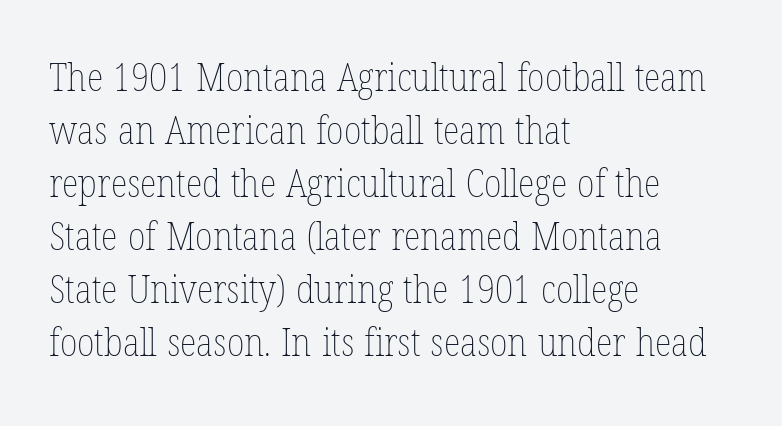
The image shows 39 px thin, condensed type, upright; set left-aligned, normal line spacing (1.36x), normal letter spacing, not underlined; low stroke contrast and a medium x-height.
